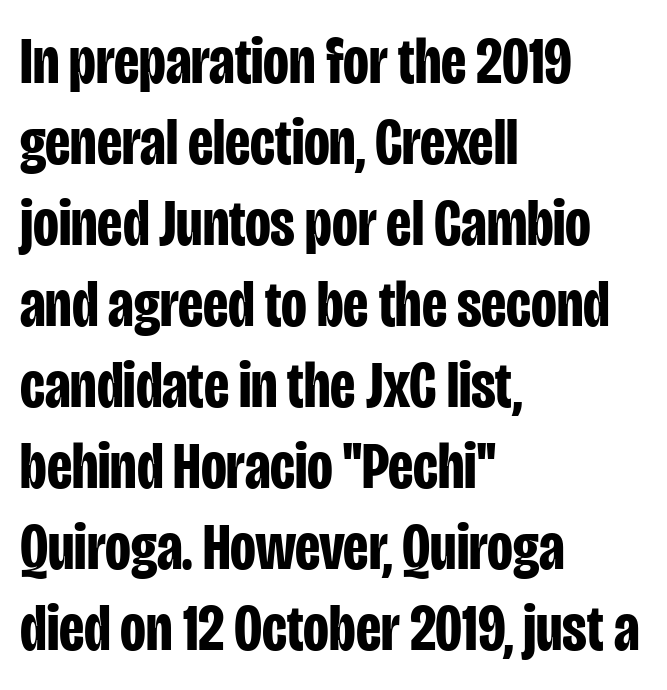
{"serif": "no", "italic": "no", "bold": "yes", "weight": "bold", "width": "condensed", "stroke_contrast": "low", "x_height": "large", "monospaced": "no", "underline": "no", "align": "left", "line_spacing_ratio": 1.21, "letter_spacing": "normal", "letter_spacing_em": 0.0, "glyph_px": 67}
